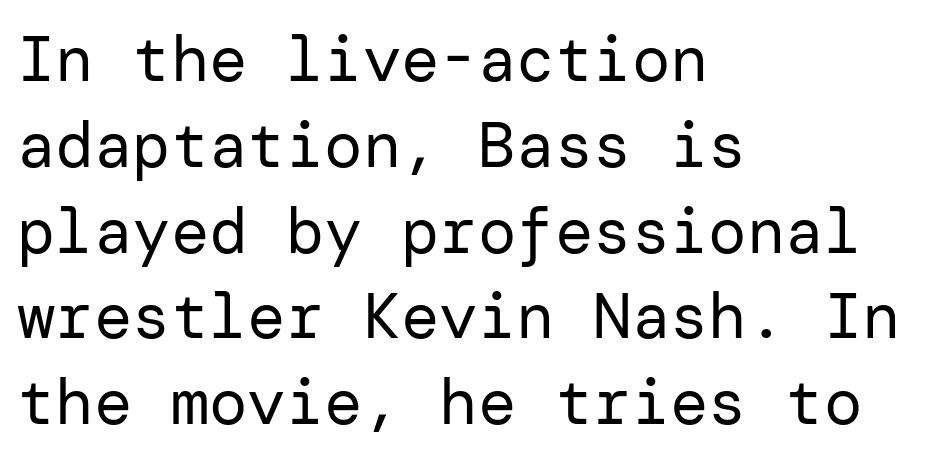
{"serif": "no", "italic": "no", "bold": "no", "weight": "regular", "width": "normal", "stroke_contrast": "low", "x_height": "medium", "underline": "no", "align": "left", "line_spacing": "normal", "line_spacing_ratio": 1.34, "letter_spacing": "normal", "letter_spacing_em": 0.0, "glyph_px": 64}
